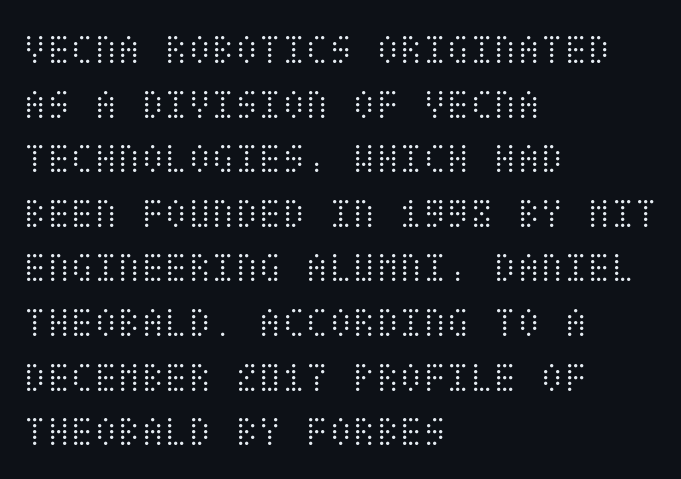
{"italic": "no", "bold": "no", "weight": "light", "width": "condensed", "stroke_contrast": "medium", "x_height": "large", "underline": "no", "align": "left", "line_spacing": "normal", "line_spacing_ratio": 1.27, "letter_spacing": "normal", "letter_spacing_em": 0.0, "glyph_px": 43}
